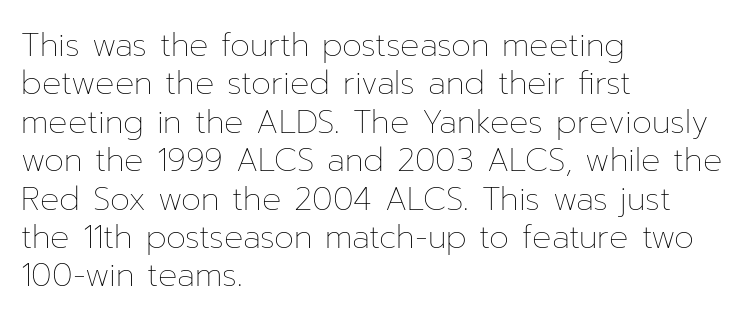
{"italic": "no", "bold": "no", "weight": "thin", "width": "normal", "stroke_contrast": "low", "x_height": "medium", "monospaced": "no", "underline": "no", "align": "left", "line_spacing_ratio": 1.2, "letter_spacing": "normal", "letter_spacing_em": 0.0, "glyph_px": 32}
